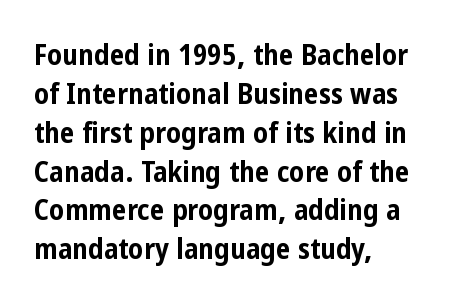
{"serif": "no", "italic": "no", "bold": "yes", "weight": "bold", "width": "condensed", "stroke_contrast": "low", "x_height": "medium", "monospaced": "no", "underline": "no", "align": "left", "line_spacing": "normal", "line_spacing_ratio": 1.34, "letter_spacing": "normal", "letter_spacing_em": 0.0, "glyph_px": 29}
